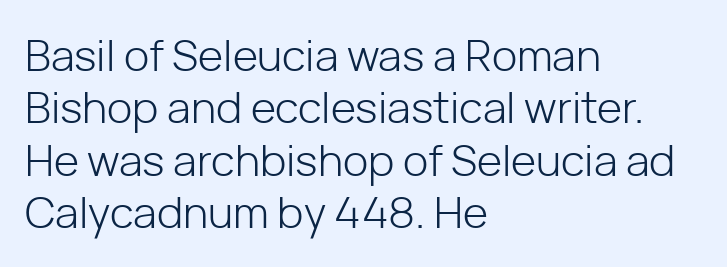
The image shows 43 px light sans-serif type, upright; set left-aligned, line spacing 1.22x, normal letter spacing, not underlined; low stroke contrast and a medium x-height.
